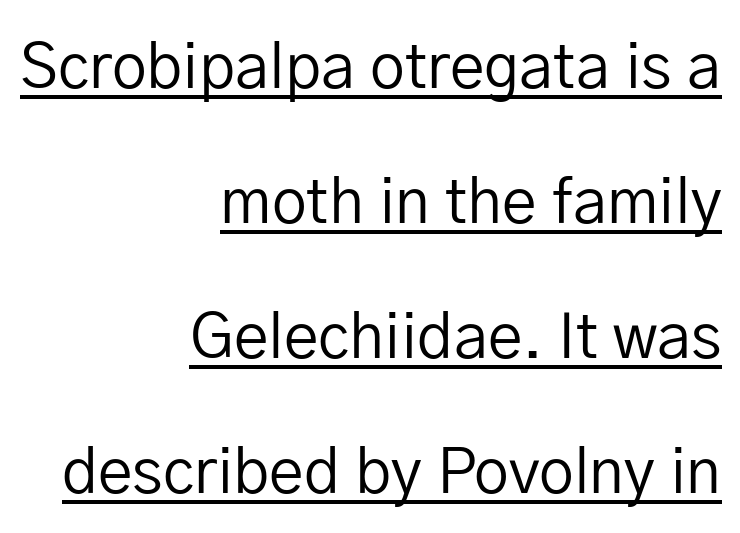
The image shows 62 px regular-weight sans-serif type, upright; set right-aligned, loose line spacing (2.18x), normal letter spacing, underlined; low stroke contrast and a medium x-height.
